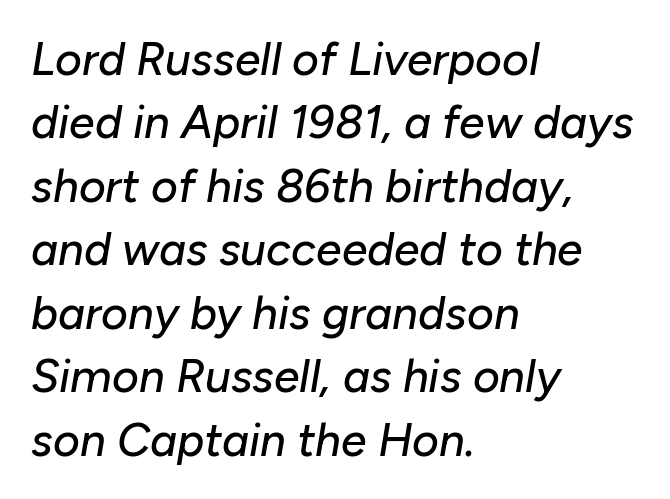
Q: Is the text italic (slanted)? A: Yes, it leans right by about 10 degrees.
Q: Is the text underlined? A: No.
Q: How is the paragraph aligned? A: Left-aligned.
Q: Is the spacing between letters normal or unusually wide? A: Normal.
Q: Is the spacing between lines tight, normal or loose? A: Normal.
Q: Width (condensed, normal, or wide)? A: Normal.
Q: Stroke contrast? A: Low.
Q: x-height? A: Medium.
Q: Monospaced? A: No.
